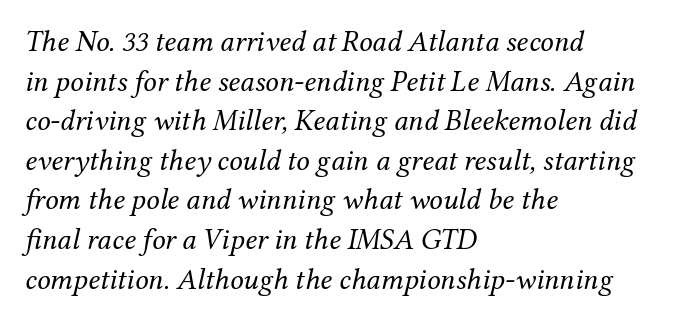
Here the designer chose a conventional face with non-uniform glyph widths. Leading: standard. Letters have the restrained weight of plain body copy at most. The letters sit at their default tracking, neither squeezed nor spread.
